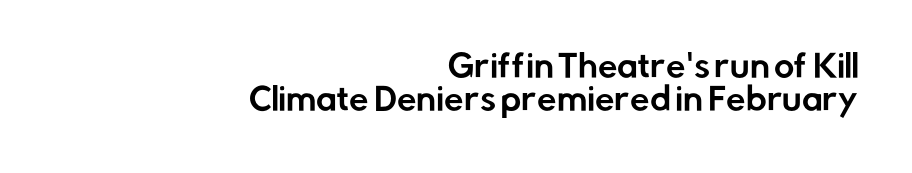
No word sits above an underline. Reading down the column, the eye jumps only a short way to each next line. Each letter keeps its own natural width here, so spacing adapts to shape. All the whitespace from short lines collects on the left. Nobody touched the tracking dial on this one.
